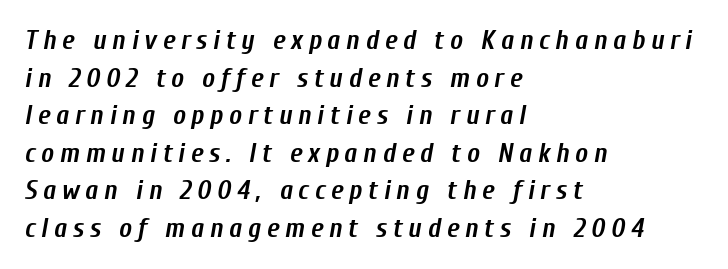
{"italic": "yes", "lean": "right", "slant_degrees": 10, "bold": "yes", "underline": "no", "align": "left", "line_spacing": "normal", "line_spacing_ratio": 1.39, "letter_spacing": "wide", "letter_spacing_em": 0.21, "glyph_px": 27}
